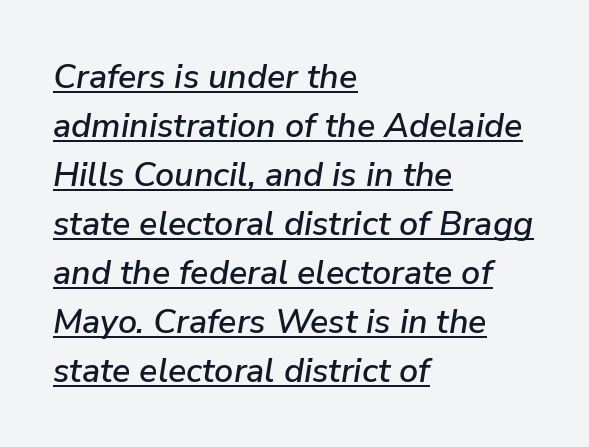
The image shows 34 px text type, italic (leaning right); set left-aligned, normal line spacing (1.44x), normal letter spacing, underlined; low stroke contrast and a medium x-height.
